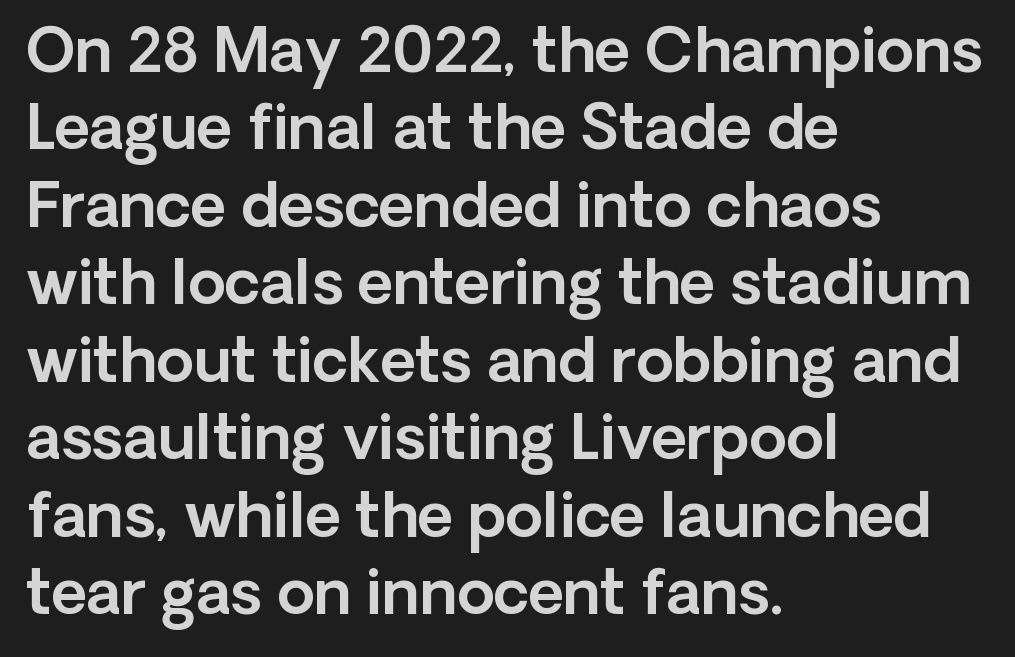
Q: Is the text italic (slanted)? A: No, it is upright.
Q: Is the typeface a serif or a sans-serif typeface? A: Sans-serif.
Q: Is the text underlined? A: No.
Q: How is the paragraph aligned? A: Left-aligned.
Q: Is the spacing between letters normal or unusually wide? A: Normal.
Q: Is the spacing between lines tight, normal or loose? A: Normal.
Q: Width (condensed, normal, or wide)? A: Normal.
Q: x-height? A: Medium.
Q: Monospaced? A: No.
